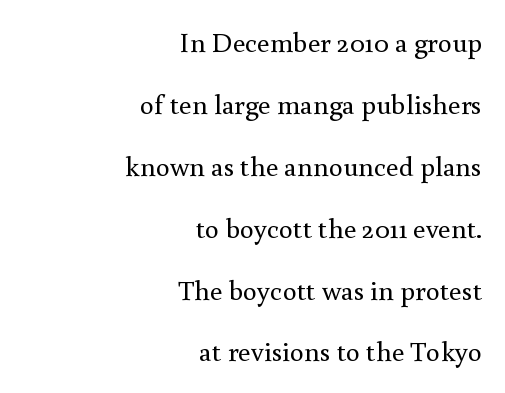
The image shows 28 px regular-weight serif type, upright; set right-aligned, loose line spacing (2.21x), normal letter spacing, not underlined; a small x-height.
